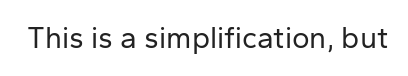
The image shows 30 px regular-weight sans-serif type, upright; set normal letter spacing, not underlined; low stroke contrast and a medium x-height.
